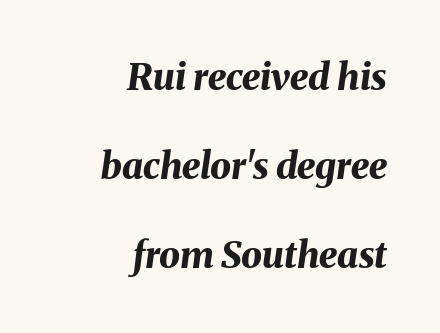
Underline: absent. How are the letters spaced? Ordinarily, with no added tracking. Is this a fixed-width face? No — the glyphs have proportional, varying widths. The lines in this sample share a right terminus and differ only in where they begin.
